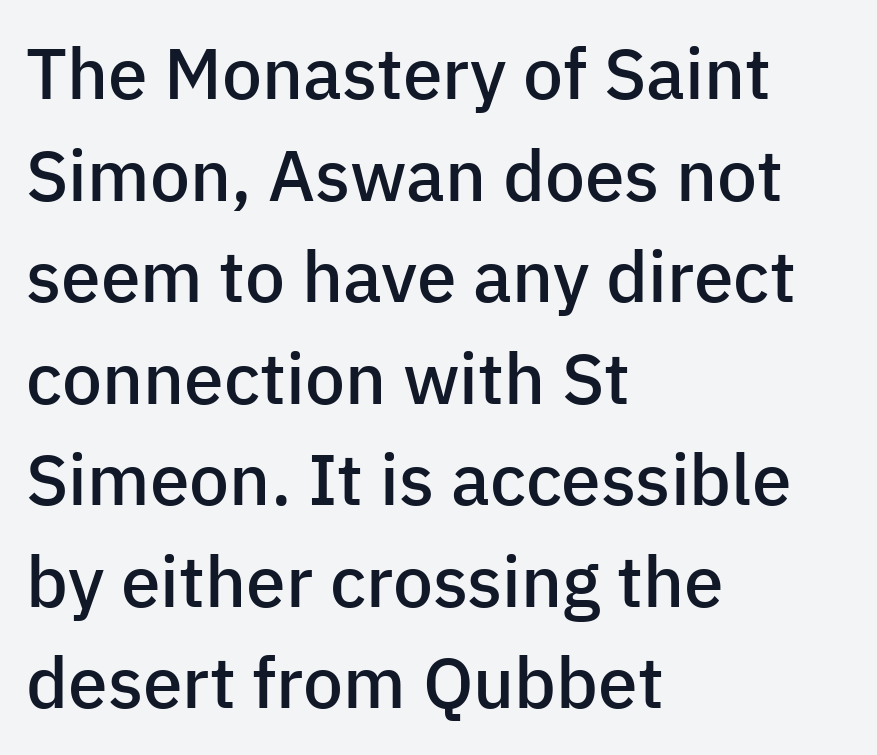
The image shows 71 px semibold sans-serif type, upright; set left-aligned, normal line spacing (1.43x), normal letter spacing, not underlined; low stroke contrast and a medium x-height.
